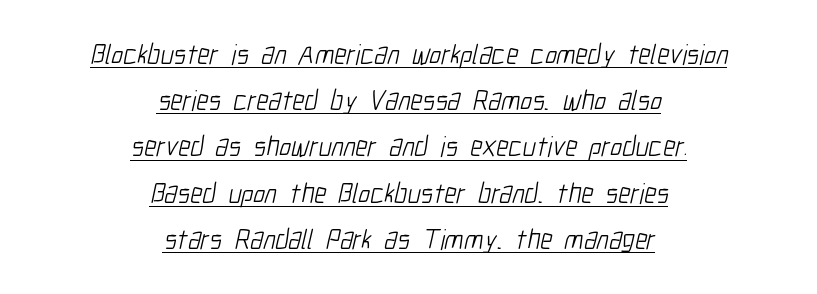
The image shows 28 px light, condensed sans-serif type; set centered, normal line spacing (1.65x), normal letter spacing, underlined; low stroke contrast and a medium x-height.
